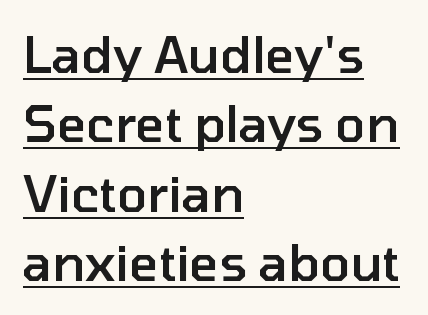
Q: Is the text bold? A: Semi-bold.
Q: Is the text italic (slanted)? A: No, it is upright.
Q: Is the typeface a serif or a sans-serif typeface? A: Sans-serif.
Q: Is the text underlined? A: Yes.
Q: How is the paragraph aligned? A: Left-aligned.
Q: Is the spacing between letters normal or unusually wide? A: Normal.
Q: Is the spacing between lines tight, normal or loose? A: Normal.
Q: Width (condensed, normal, or wide)? A: Normal.
Q: Stroke contrast? A: Low.
Q: x-height? A: Medium.
Q: Monospaced? A: No.
